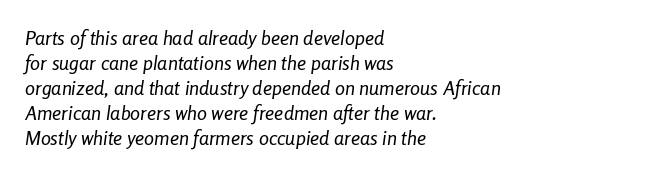
The image shows 20 px text type, italic (leaning right); set left-aligned, normal line spacing (1.25x), normal letter spacing, not underlined.
